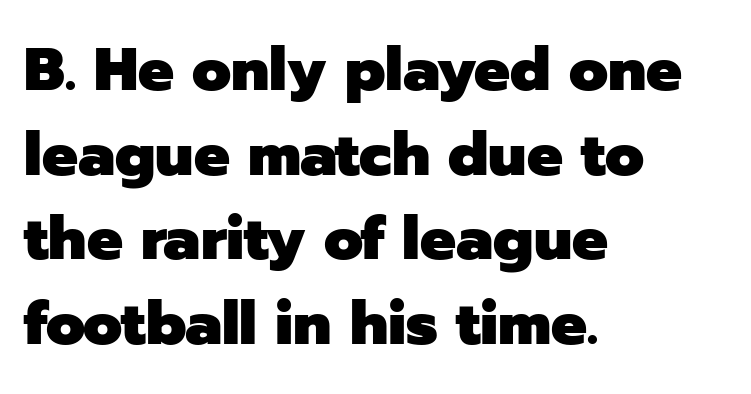
{"serif": "no", "italic": "no", "bold": "yes", "weight": "heavy", "width": "normal", "stroke_contrast": "low", "x_height": "medium", "monospaced": "no", "underline": "no", "align": "left", "line_spacing": "normal", "line_spacing_ratio": 1.41, "letter_spacing": "normal", "letter_spacing_em": 0.0, "glyph_px": 60}
